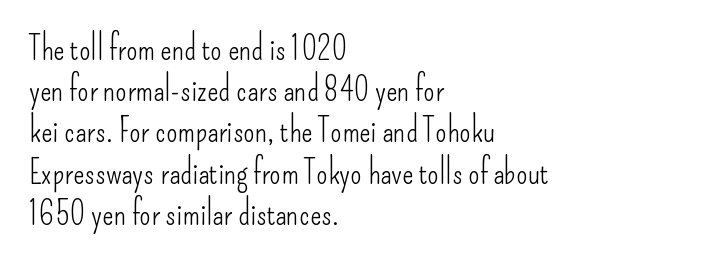
Q: Is the text bold? A: No.
Q: Is the text italic (slanted)? A: No, it is upright.
Q: Is the typeface a serif or a sans-serif typeface? A: Sans-serif.
Q: Is the text underlined? A: No.
Q: How is the paragraph aligned? A: Left-aligned.
Q: Is the spacing between letters normal or unusually wide? A: Normal.
Q: Is the spacing between lines tight, normal or loose? A: Normal.
Q: Width (condensed, normal, or wide)? A: Condensed.
Q: Stroke contrast? A: Low.
Q: x-height? A: Small.
Q: Monospaced? A: No.
